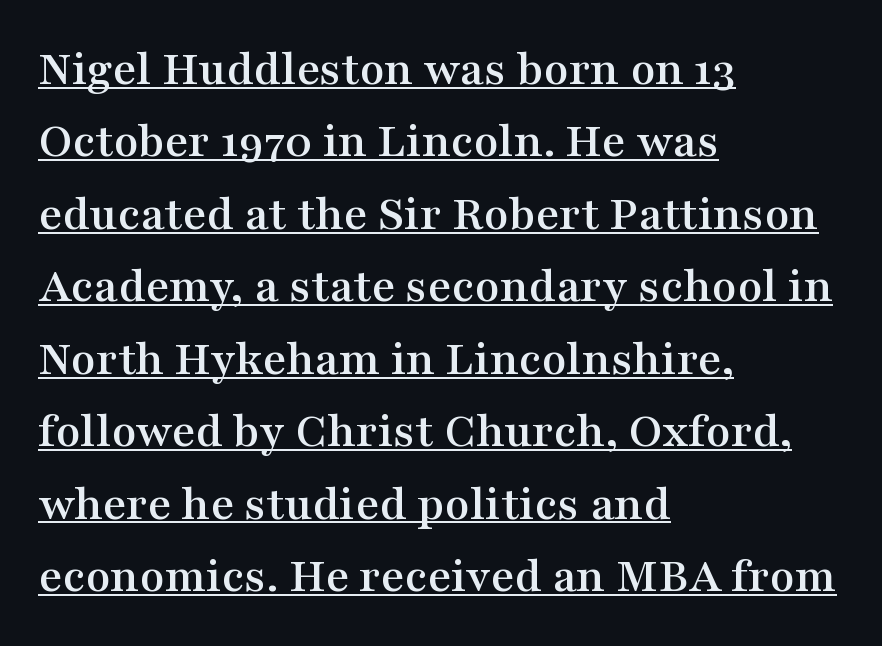
Q: Is the text italic (slanted)? A: No, it is upright.
Q: Is the typeface a serif or a sans-serif typeface? A: Serif.
Q: Is the text underlined? A: Yes.
Q: How is the paragraph aligned? A: Left-aligned.
Q: Is the spacing between letters normal or unusually wide? A: Normal.
Q: Is the spacing between lines tight, normal or loose? A: Normal.
Q: Width (condensed, normal, or wide)? A: Wide.
Q: Stroke contrast? A: Medium.
Q: x-height? A: Medium.
Q: Monospaced? A: No.
